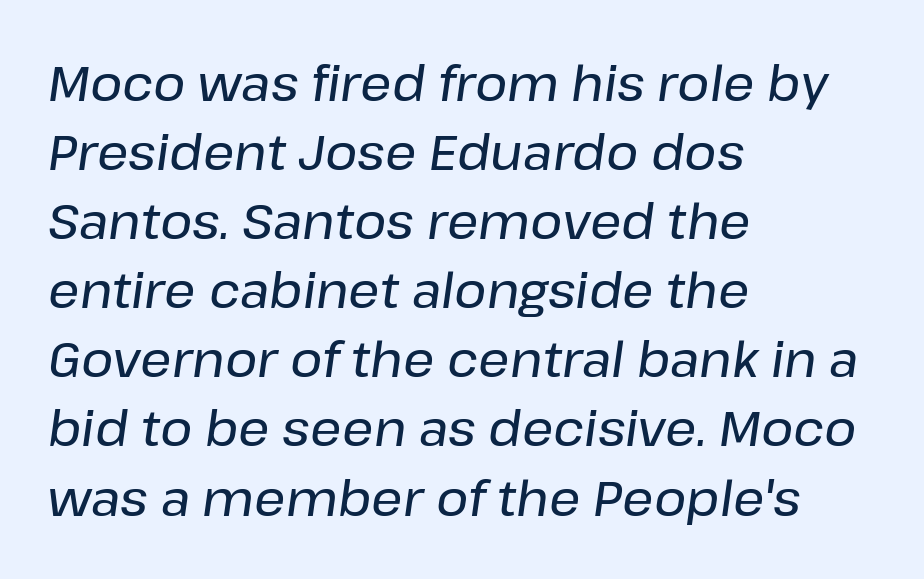
Italic: yes, the glyphs are oblique. Letters rest on an invisible, unmarked baseline. The setting favours the left margin, as ordinary paragraphs usually do. The rendering uses a moderate line-height, typical for paragraphs. You could not count columns in this text — the font is proportionally spaced. The line texture is even and compact thanks to regular tracking.
